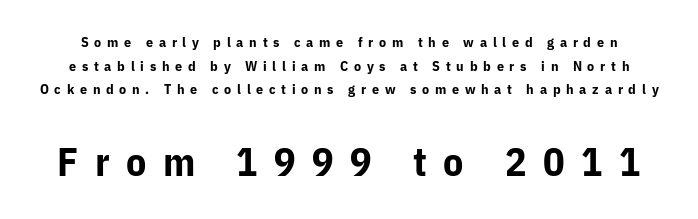
The image shows 40 px bold sans-serif type, upright; set normal line spacing (1.68x), unusually wide letter spacing (+0.41 em), not underlined; the second (bottom) block is 2.86x larger; low stroke contrast and a medium x-height.
